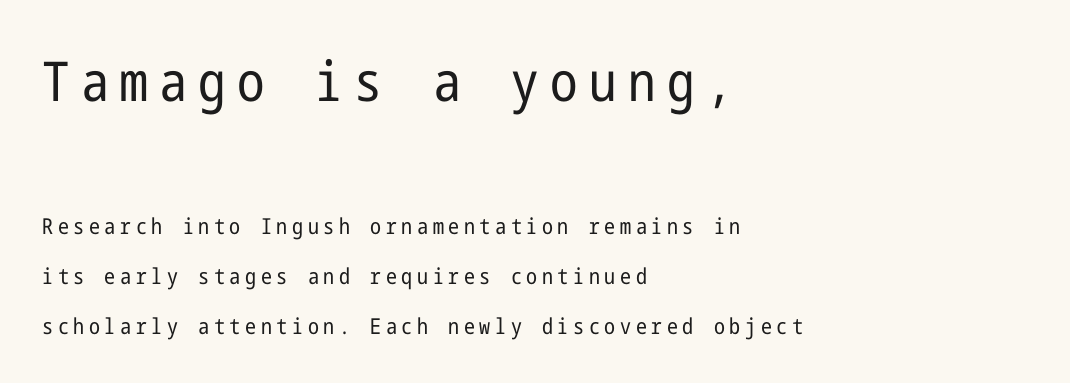
The image shows 55 px regular-weight, condensed sans-serif type, upright; set left-aligned, loose line spacing (2.26x), unusually wide letter spacing (+0.21 em), not underlined; the first (top) block is 2.5x larger; low stroke contrast and a medium x-height.
